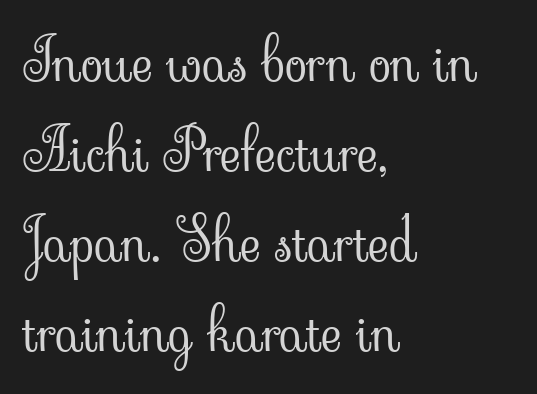
The image shows 58 px light serif type, upright; set left-aligned, normal line spacing (1.55x), normal letter spacing, not underlined; low stroke contrast and a small x-height.
